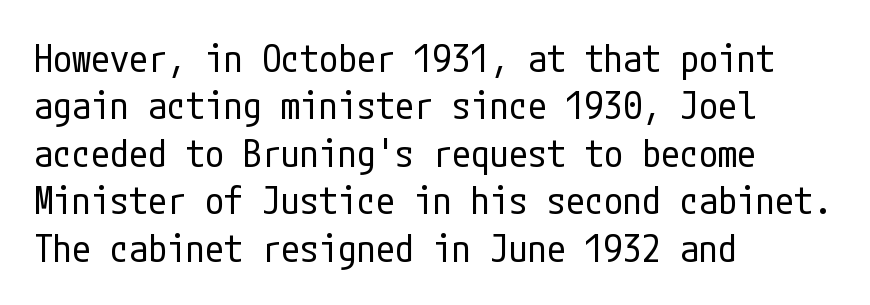
Q: Is the text bold? A: No.
Q: Is the text italic (slanted)? A: No, it is upright.
Q: Is the typeface a serif or a sans-serif typeface? A: Sans-serif.
Q: Is the text underlined? A: No.
Q: How is the paragraph aligned? A: Left-aligned.
Q: Is the spacing between letters normal or unusually wide? A: Normal.
Q: Is the spacing between lines tight, normal or loose? A: Normal.
Q: Width (condensed, normal, or wide)? A: Condensed.
Q: Stroke contrast? A: Low.
Q: x-height? A: Medium.
